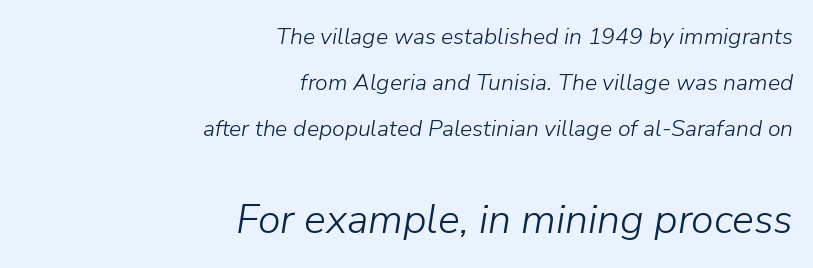
Q: Is the text bold? A: No.
Q: Is the text italic (slanted)? A: Yes, it leans right by about 9 degrees.
Q: Is the text underlined? A: No.
Q: How is the paragraph aligned? A: Right-aligned.
Q: Is the spacing between letters normal or unusually wide? A: Normal.
Q: Is the spacing between lines tight, normal or loose? A: Loose.
Q: Which block of text is set in a larger size, the first (top) or the second (bottom)? A: The second (bottom) one.
Q: Width (condensed, normal, or wide)? A: Normal.
Q: Stroke contrast? A: Low.
Q: x-height? A: Medium.
Q: Monospaced? A: No.
